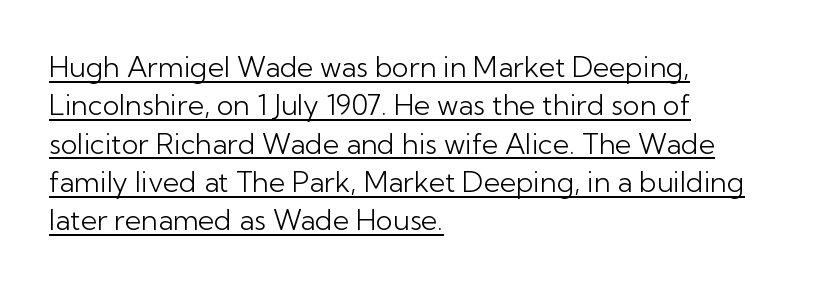
Q: Is the text bold? A: No.
Q: Is the text italic (slanted)? A: No, it is upright.
Q: Is the typeface a serif or a sans-serif typeface? A: Sans-serif.
Q: Is the text underlined? A: Yes.
Q: How is the paragraph aligned? A: Left-aligned.
Q: Is the spacing between letters normal or unusually wide? A: Normal.
Q: Is the spacing between lines tight, normal or loose? A: Normal.
Q: Width (condensed, normal, or wide)? A: Normal.
Q: Stroke contrast? A: Low.
Q: x-height? A: Medium.
Q: Monospaced? A: No.
